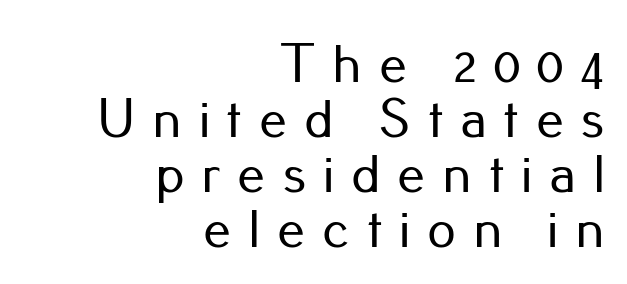
Substantial extra tracking has been applied to these lines. A sans-serif font was chosen for this passage. Is this a fixed-width face? No — the glyphs have proportional, varying widths. The leading is snug, giving the passage a crowded texture. A typesetter would mark this as roman, not italic.
